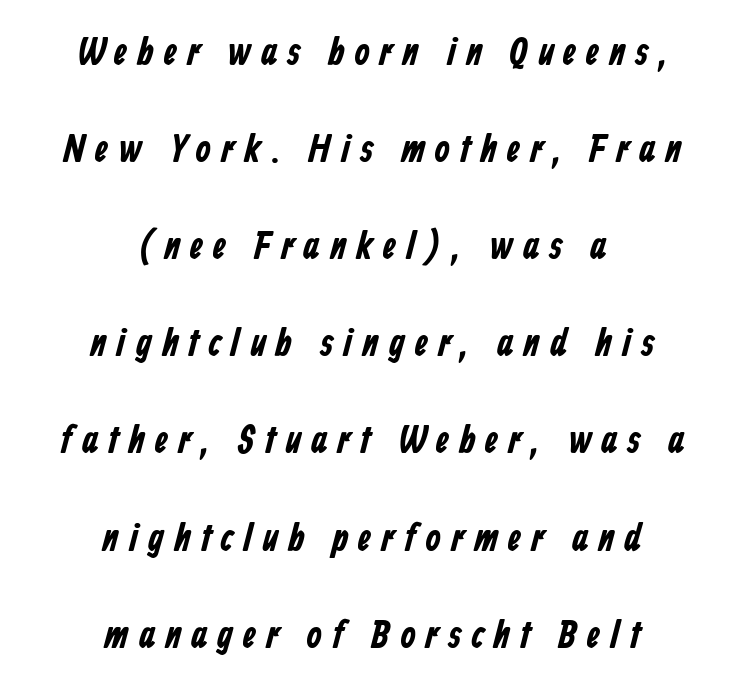
The vertical gap from one line to the next is large. The letters are bold, with thick, heavy strokes. This sample has the flowing, uneven cadence of proportional lettering. Clear beneath every line of the passage.
